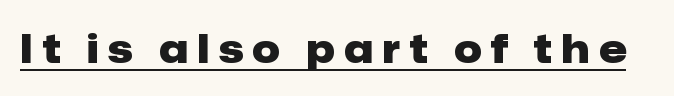
The image shows 39 px heavy sans-serif type, upright; set unusually wide letter spacing (+0.24 em), underlined; low stroke contrast and a medium x-height.
